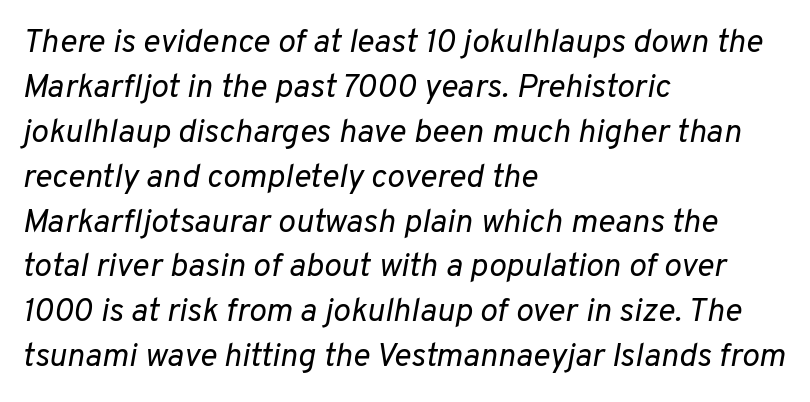
Notice how the stems are inclined rather than vertical — that's the hallmark of italics. Nothing heavy about these letters — not bold at all. No extra tracking has been applied to these lines. The glyphs are unaccompanied by any horizontal stroke below them.
